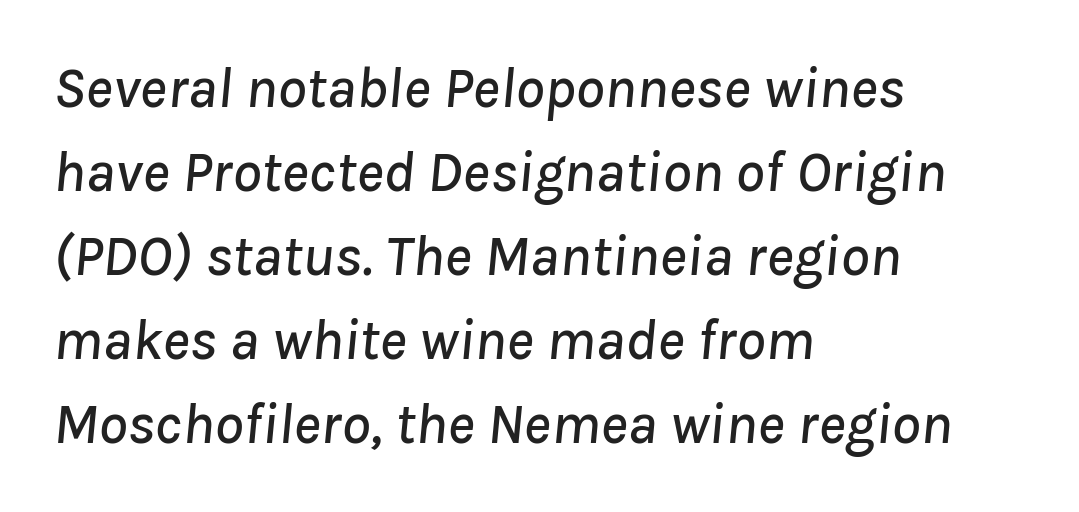
Q: Is the text italic (slanted)? A: Yes, it leans right by about 8 degrees.
Q: Is the text underlined? A: No.
Q: How is the paragraph aligned? A: Left-aligned.
Q: Is the spacing between letters normal or unusually wide? A: Normal.
Q: Is the spacing between lines tight, normal or loose? A: Normal.
Q: Width (condensed, normal, or wide)? A: Normal.
Q: Stroke contrast? A: Low.
Q: x-height? A: Medium.
Q: Monospaced? A: No.
